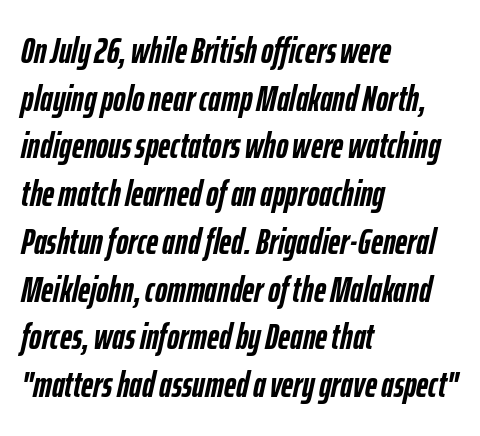
The image shows 37 px semibold, condensed type, italic (leaning right); set left-aligned, normal line spacing (1.29x), normal letter spacing, not underlined; low stroke contrast and a medium x-height.
